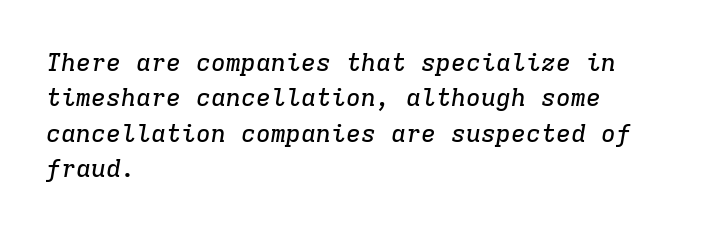
The image shows 25 px text type, italic (leaning right); set left-aligned, normal line spacing (1.42x), normal letter spacing, not underlined.
